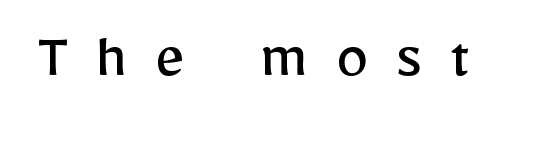
No extra ink here — the face is not bold. The specimen omits any rule beneath the text block's lines. Examine the stroke ends and you'll find no serifs. The rendering uses natural spacing where letterforms have individual widths. The passage shown has open, widely tracked lettering throughout.
